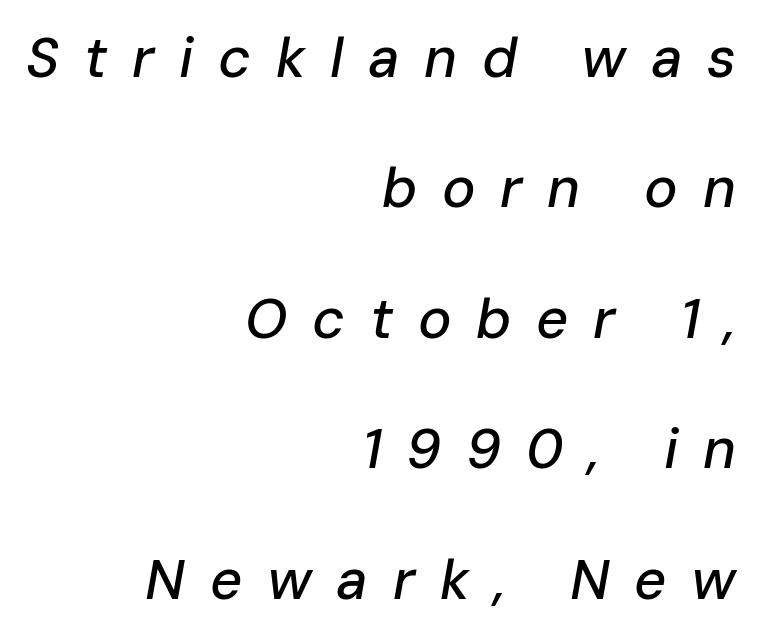
Q: Is the text italic (slanted)? A: Yes, it leans right by about 10 degrees.
Q: Is the text underlined? A: No.
Q: How is the paragraph aligned? A: Right-aligned.
Q: Is the spacing between letters normal or unusually wide? A: Unusually wide.
Q: Is the spacing between lines tight, normal or loose? A: Loose.
Q: Width (condensed, normal, or wide)? A: Normal.
Q: Stroke contrast? A: Low.
Q: x-height? A: Medium.
Q: Monospaced? A: No.
